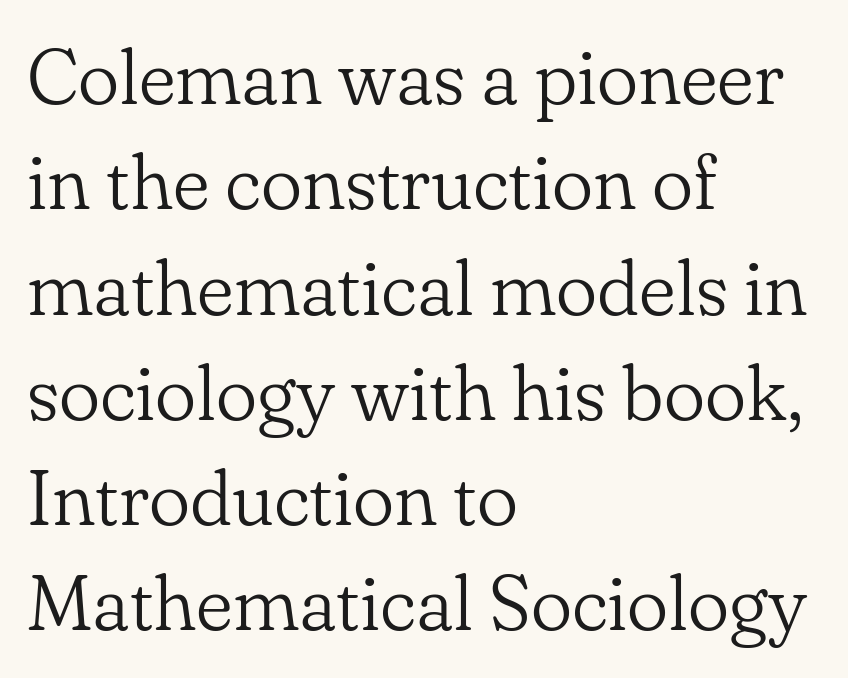
Q: Is the text bold? A: No.
Q: Is the text italic (slanted)? A: No, it is upright.
Q: Is the typeface a serif or a sans-serif typeface? A: Serif.
Q: Is the text underlined? A: No.
Q: How is the paragraph aligned? A: Left-aligned.
Q: Is the spacing between letters normal or unusually wide? A: Normal.
Q: Is the spacing between lines tight, normal or loose? A: Normal.
Q: Width (condensed, normal, or wide)? A: Normal.
Q: Stroke contrast? A: Low.
Q: x-height? A: Small.
Q: Monospaced? A: No.
